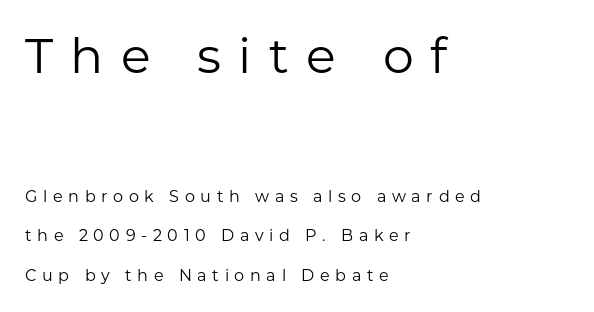
{"serif": "no", "italic": "no", "bold": "no", "weight": "regular", "width": "normal", "stroke_contrast": "low", "x_height": "medium", "monospaced": "no", "underline": "no", "align": "left", "line_spacing": "loose", "line_spacing_ratio": 2.48, "letter_spacing": "wide", "letter_spacing_em": 0.35, "larger_block": "first", "size_ratio": 3.06, "glyph_px": 49}
